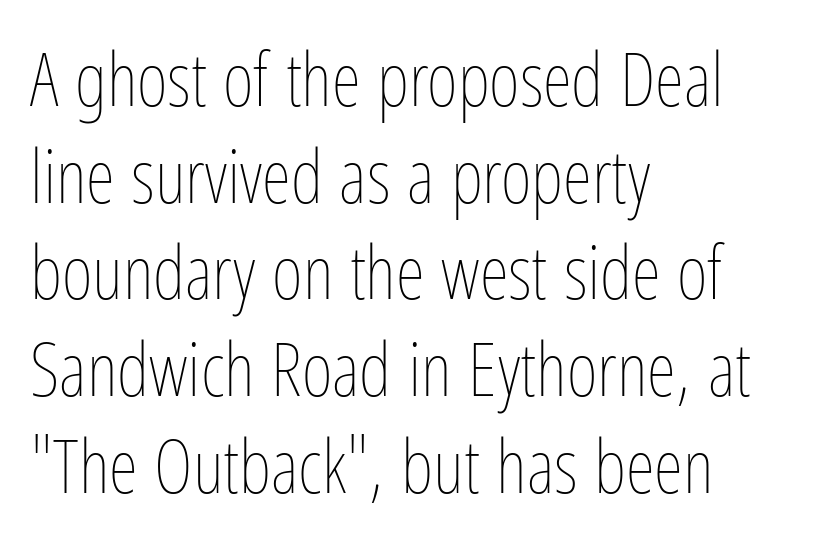
A light-to-regular cut is what we see here. Words float on clear page, feet unadorned. The typography opts for an upright posture over an oblique one. If you drew a ruler down the left edge, every line would touch it. Letter spacing: default. Proportional: the letters do not fall into vertical columns.
